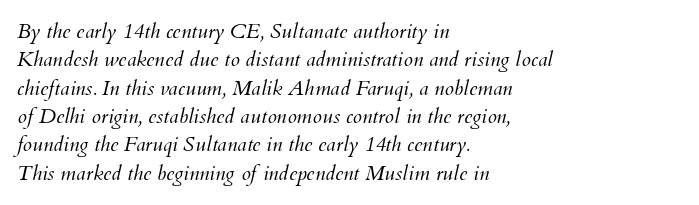
Q: Is the text bold? A: No.
Q: Is the text italic (slanted)? A: Yes, it leans right by about 12 degrees.
Q: Is the text underlined? A: No.
Q: How is the paragraph aligned? A: Left-aligned.
Q: Is the spacing between letters normal or unusually wide? A: Normal.
Q: Is the spacing between lines tight, normal or loose? A: Normal.
